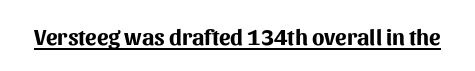
The image shows 23 px bold type, upright; set normal letter spacing, underlined.
